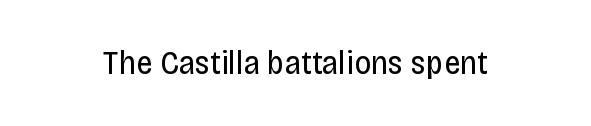
Q: Is the text bold? A: No.
Q: Is the text italic (slanted)? A: No, it is upright.
Q: Is the typeface a serif or a sans-serif typeface? A: Sans-serif.
Q: Is the text underlined? A: No.
Q: Is the spacing between letters normal or unusually wide? A: Normal.
Q: Width (condensed, normal, or wide)? A: Condensed.
Q: Stroke contrast? A: Low.
Q: x-height? A: Large.
Q: Monospaced? A: No.
